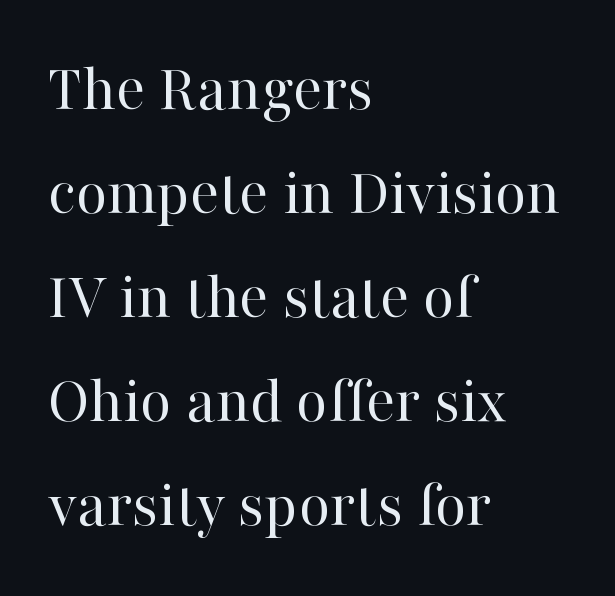
Q: Is the text bold? A: No.
Q: Is the text italic (slanted)? A: No, it is upright.
Q: Is the typeface a serif or a sans-serif typeface? A: Serif.
Q: Is the text underlined? A: No.
Q: How is the paragraph aligned? A: Left-aligned.
Q: Is the spacing between letters normal or unusually wide? A: Normal.
Q: Is the spacing between lines tight, normal or loose? A: Normal.
Q: Width (condensed, normal, or wide)? A: Normal.
Q: Stroke contrast? A: High.
Q: x-height? A: Medium.
Q: Monospaced? A: No.
